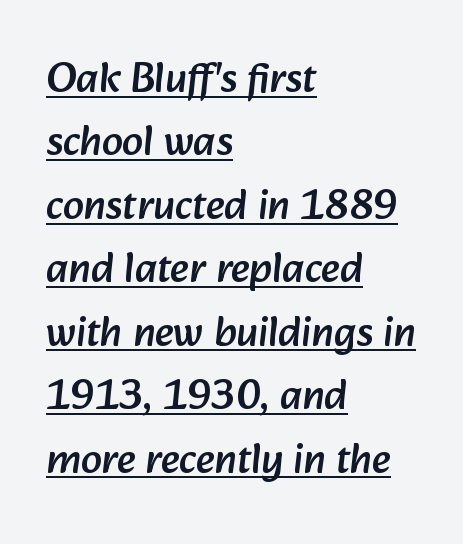
Spacing verdict: proportional, widths tailored to each character. Classification — sans serif. Quick note: interline space is typical. Horizontal alignment here is leftward, the default for most running prose.
